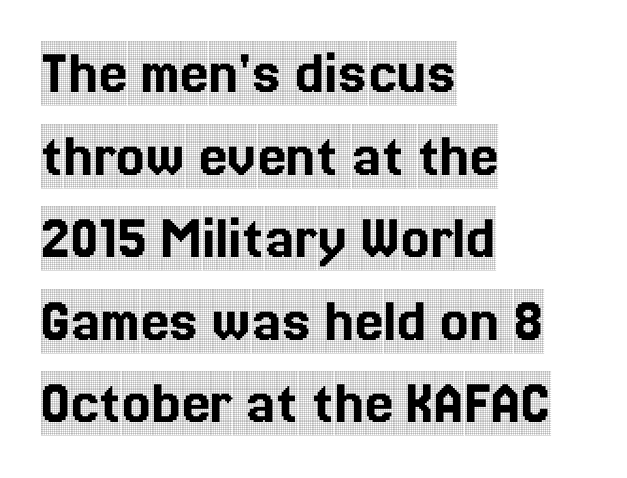
{"serif": "yes", "italic": "no", "width": "condensed", "x_height": "large", "monospaced": "no", "underline": "no", "align": "left", "line_spacing": "normal", "line_spacing_ratio": 1.29, "letter_spacing": "normal", "letter_spacing_em": 0.0, "glyph_px": 64}
